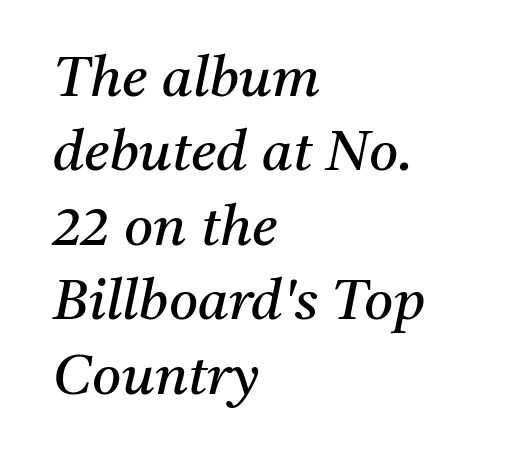
The image shows 56 px regular-weight serif type, italic (leaning right); set left-aligned, normal line spacing (1.33x), normal letter spacing, not underlined; medium stroke contrast and a medium x-height.
